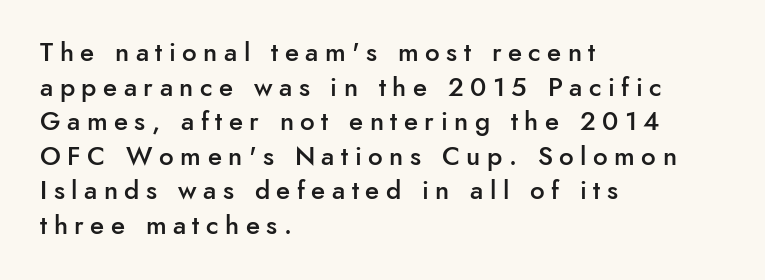
Quick note: not italic, upright. This sample keeps an unexceptional amount of space between lines. Nobody drew a line under any word here. Where is the straight margin? On the left. Compared with an ordinary text face, these strokes are moderately heavier — a semibold. Loose tracking; the words dissolve into strings of separated letters.
